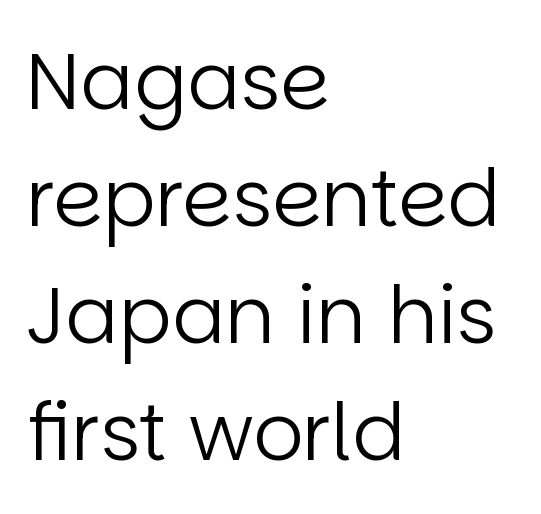
The image shows 79 px regular-weight sans-serif type, upright; set left-aligned, normal line spacing (1.48x), normal letter spacing, not underlined; low stroke contrast and a large x-height.
